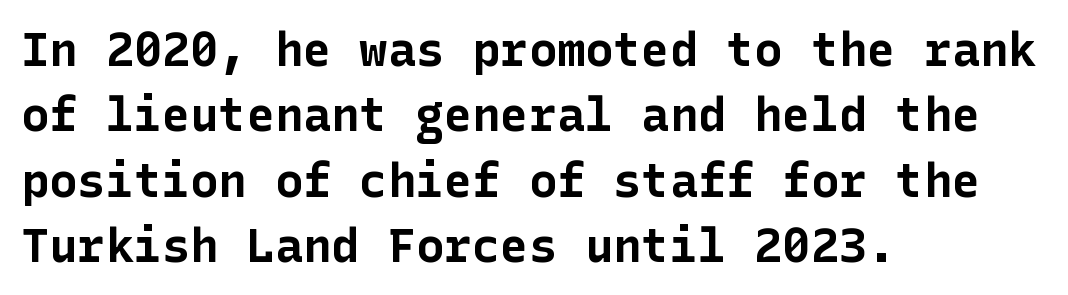
{"serif": "no", "italic": "no", "bold": "yes", "weight": "bold", "width": "normal", "stroke_contrast": "low", "x_height": "medium", "underline": "no", "align": "left", "line_spacing": "normal", "line_spacing_ratio": 1.39, "letter_spacing": "normal", "letter_spacing_em": 0.0, "glyph_px": 47}
